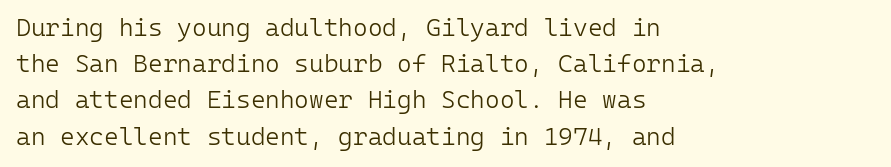
Q: Is the text bold? A: No.
Q: Is the text italic (slanted)? A: No, it is upright.
Q: Is the text underlined? A: No.
Q: How is the paragraph aligned? A: Left-aligned.
Q: Is the spacing between letters normal or unusually wide? A: Normal.
Q: Is the spacing between lines tight, normal or loose? A: Normal.
